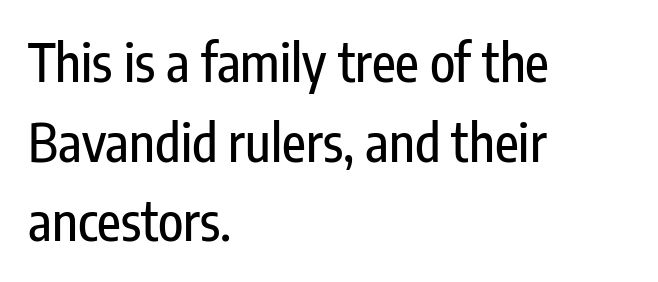
Q: Is the text italic (slanted)? A: No, it is upright.
Q: Is the typeface a serif or a sans-serif typeface? A: Sans-serif.
Q: Is the text underlined? A: No.
Q: How is the paragraph aligned? A: Left-aligned.
Q: Is the spacing between letters normal or unusually wide? A: Normal.
Q: Is the spacing between lines tight, normal or loose? A: Normal.
Q: Width (condensed, normal, or wide)? A: Condensed.
Q: Stroke contrast? A: Low.
Q: x-height? A: Medium.
Q: Monospaced? A: No.
